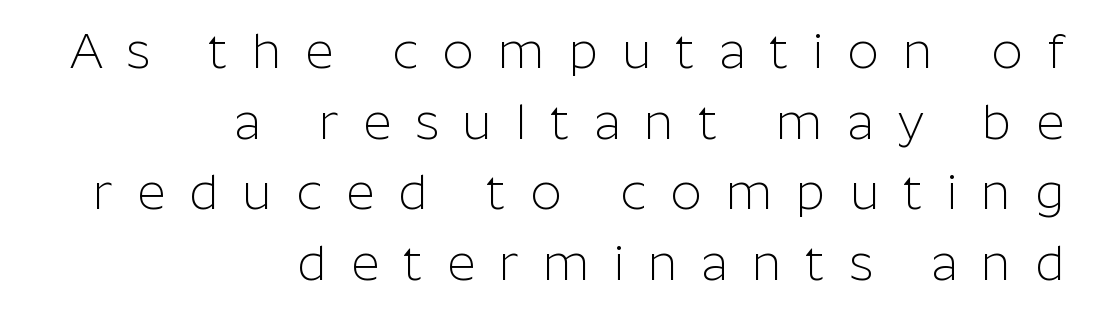
Q: Is the text bold? A: No.
Q: Is the text italic (slanted)? A: No, it is upright.
Q: Is the typeface a serif or a sans-serif typeface? A: Sans-serif.
Q: Is the text underlined? A: No.
Q: How is the paragraph aligned? A: Right-aligned.
Q: Is the spacing between letters normal or unusually wide? A: Unusually wide.
Q: Is the spacing between lines tight, normal or loose? A: Normal.
Q: Width (condensed, normal, or wide)? A: Normal.
Q: Stroke contrast? A: Low.
Q: x-height? A: Medium.
Q: Monospaced? A: No.
